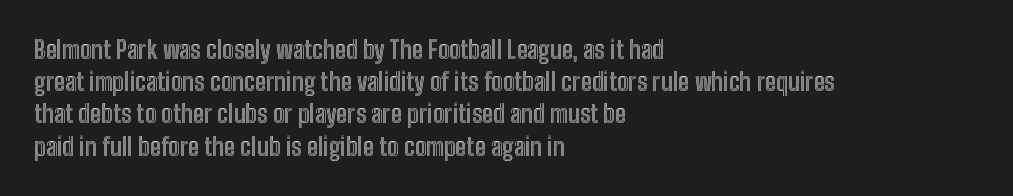
The image shows 25 px text type, upright; set left-aligned, normal line spacing (1.29x), normal letter spacing, not underlined.
